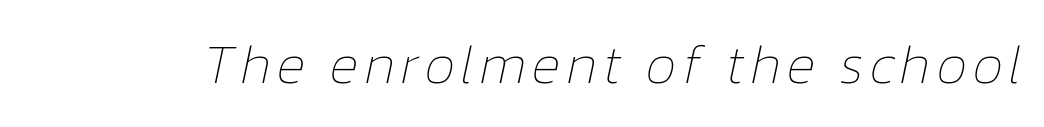
Q: Is the text bold? A: No.
Q: Is the text italic (slanted)? A: Yes, it leans right by about 12 degrees.
Q: Is the text underlined? A: No.
Q: Width (condensed, normal, or wide)? A: Normal.
Q: Stroke contrast? A: Low.
Q: x-height? A: Medium.
Q: Monospaced? A: No.
